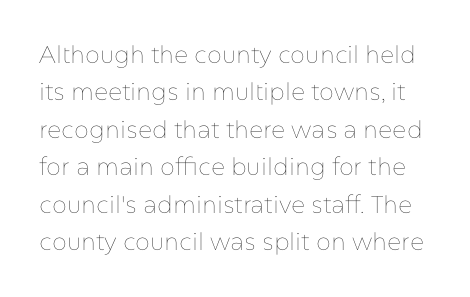
Weight: regular or lighter. The vertical gap from one line to the next is medium. The letterforms sit shoulder to shoulder at normal distance. Rule under the text: the space is simply empty.
